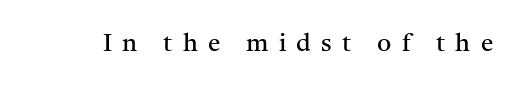
{"italic": "no", "bold": "no", "underline": "no", "letter_spacing": "wide", "letter_spacing_em": 0.41, "glyph_px": 25}
